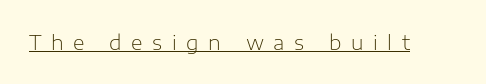
The image shows 20 px text type, upright; set unusually wide letter spacing (+0.48 em), underlined.
